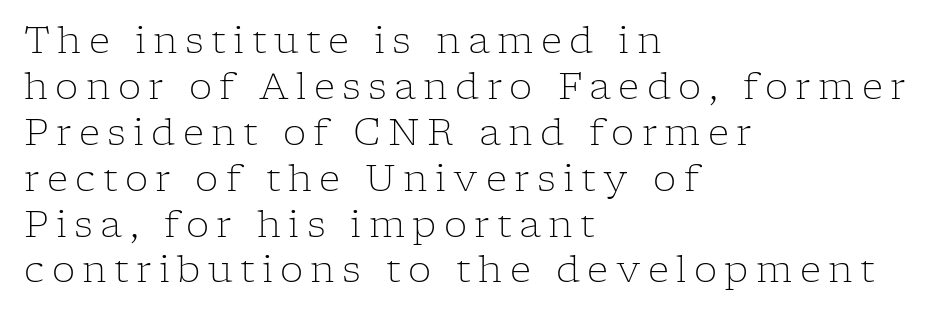
The image shows 37 px light serif type, upright; set left-aligned, line spacing 1.24x, unusually wide letter spacing (+0.2 em), not underlined; low stroke contrast and a medium x-height.
